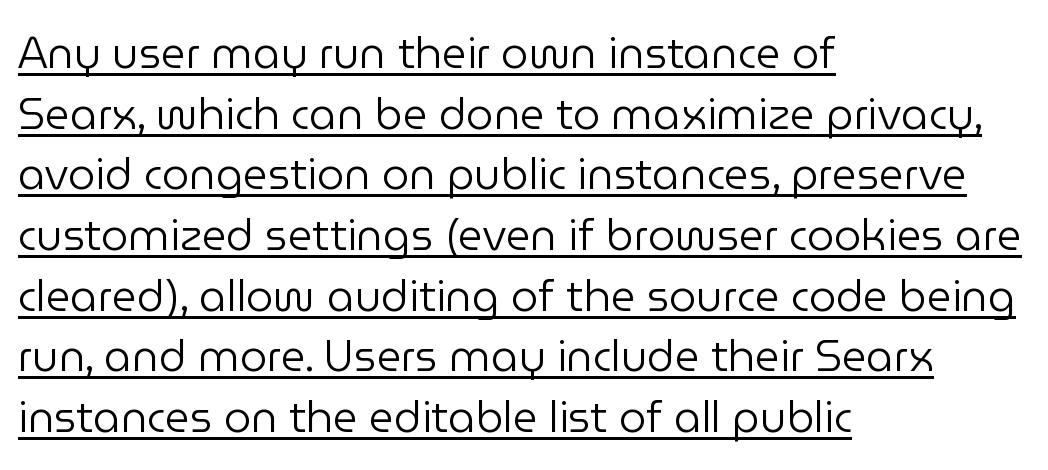
{"serif": "no", "italic": "no", "bold": "no", "weight": "regular", "width": "normal", "stroke_contrast": "low", "x_height": "medium", "monospaced": "no", "underline": "yes", "align": "left", "line_spacing": "normal", "line_spacing_ratio": 1.41, "letter_spacing": "normal", "letter_spacing_em": 0.0, "glyph_px": 43}
